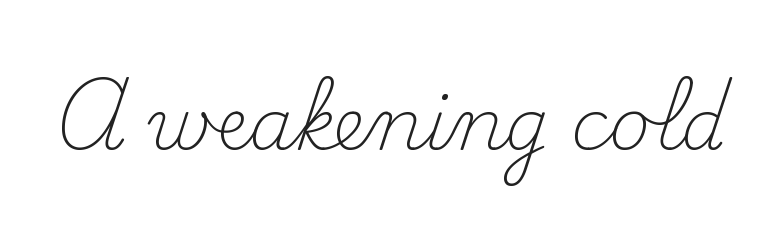
Q: Is the text bold? A: No.
Q: Is the text italic (slanted)? A: Yes.
Q: Is the typeface a serif or a sans-serif typeface? A: Serif.
Q: Is the text underlined? A: No.
Q: Is the spacing between letters normal or unusually wide? A: Normal.
Q: Width (condensed, normal, or wide)? A: Normal.
Q: Stroke contrast? A: Medium.
Q: x-height? A: Small.
Q: Monospaced? A: No.
